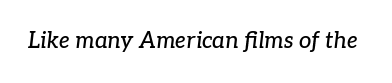
Q: Is the text italic (slanted)? A: Yes, it leans right by about 7 degrees.
Q: Is the text underlined? A: No.
Q: Is the spacing between letters normal or unusually wide? A: Normal.
